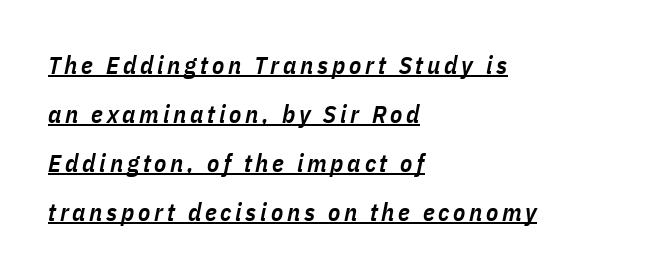
Q: Is the text bold? A: Semi-bold.
Q: Is the text italic (slanted)? A: Yes, it leans right by about 11 degrees.
Q: Is the text underlined? A: Yes.
Q: How is the paragraph aligned? A: Left-aligned.
Q: Is the spacing between lines tight, normal or loose? A: Loose.
